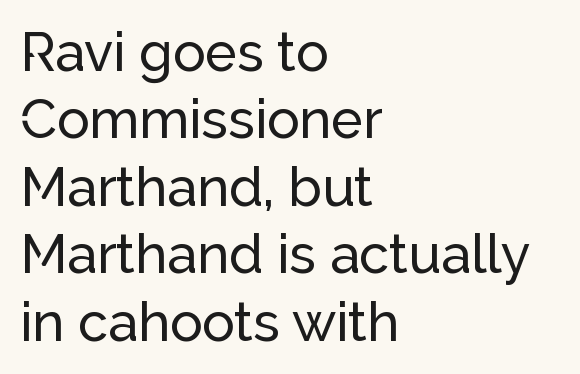
Q: Is the text italic (slanted)? A: No, it is upright.
Q: Is the typeface a serif or a sans-serif typeface? A: Sans-serif.
Q: Is the text underlined? A: No.
Q: How is the paragraph aligned? A: Left-aligned.
Q: Is the spacing between letters normal or unusually wide? A: Normal.
Q: Is the spacing between lines tight, normal or loose? A: Normal.
Q: Width (condensed, normal, or wide)? A: Normal.
Q: Stroke contrast? A: Low.
Q: x-height? A: Medium.
Q: Monospaced? A: No.
